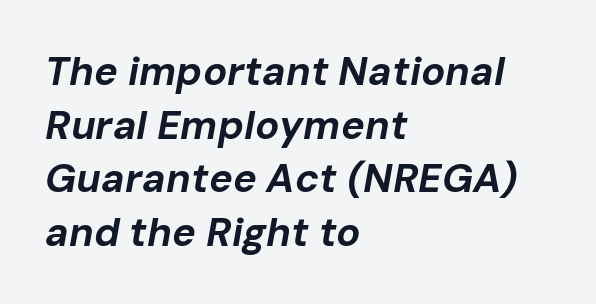
{"italic": "yes", "lean": "right", "slant_degrees": 10, "bold": "yes", "weight": "bold", "width": "normal", "stroke_contrast": "low", "x_height": "medium", "monospaced": "no", "underline": "no", "align": "left", "line_spacing": "normal", "line_spacing_ratio": 1.34, "letter_spacing": "normal", "letter_spacing_em": 0.0, "glyph_px": 40}
